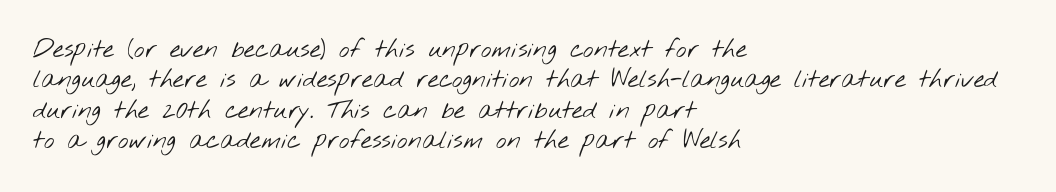
The letters look calm and open, with moderate or lighter stems. Does extra space separate the letters? No, they use regular spacing. Rule under the text: the space is simply empty. Left-aligned paragraph, ragged on the right.
